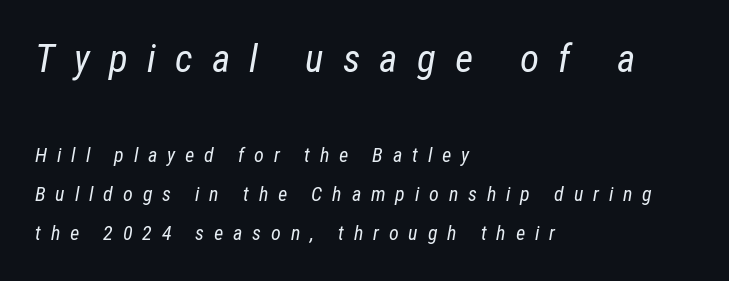
The image shows 39 px regular-weight, condensed type, italic (leaning right); set left-aligned, loose line spacing (1.96x), unusually wide letter spacing (+0.49 em), not underlined; the first (top) block is 1.95x larger; low stroke contrast and a medium x-height.
